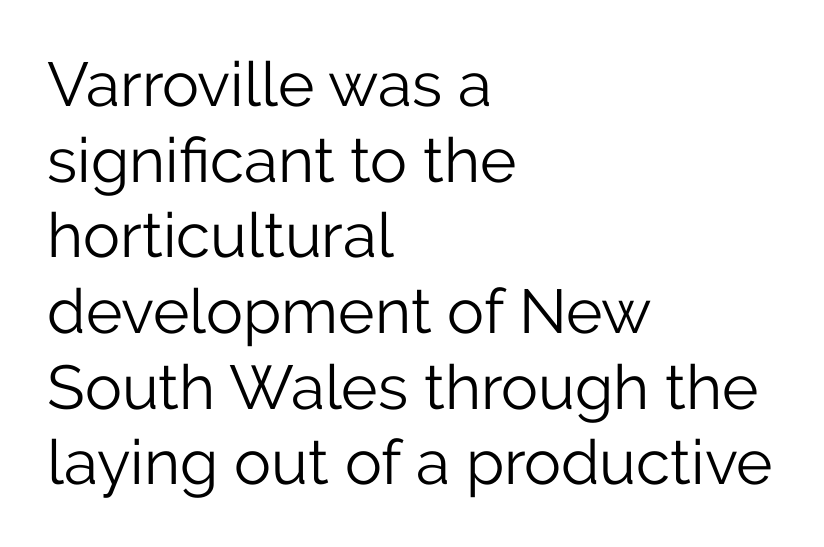
{"serif": "no", "italic": "no", "bold": "no", "weight": "light", "width": "normal", "stroke_contrast": "low", "x_height": "medium", "monospaced": "no", "underline": "no", "align": "left", "line_spacing_ratio": 1.22, "letter_spacing": "normal", "letter_spacing_em": 0.0, "glyph_px": 62}
